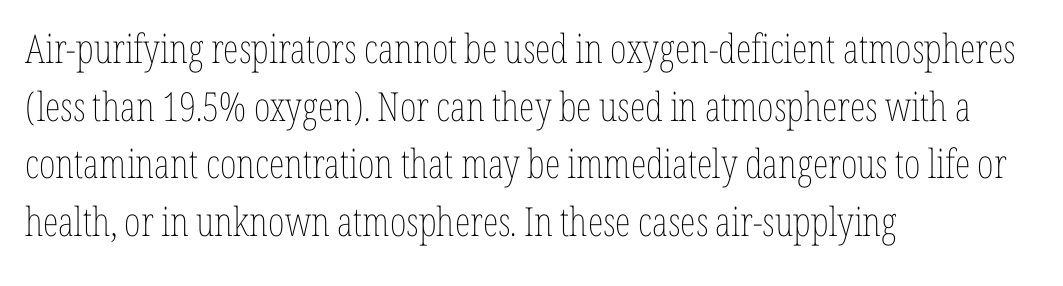
A roman cut, with each character standing at attention. The vertical gap from one line to the next is medium. The passage shown is not bold in any degree. The face used here is proportionally spaced, like ordinary book or web type.
